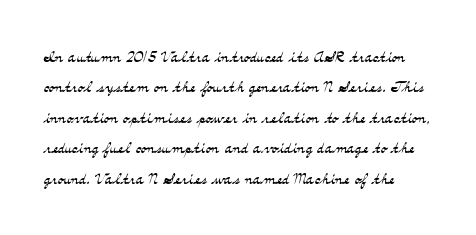
Q: Is the text bold? A: No.
Q: Is the text italic (slanted)? A: Yes.
Q: Is the text underlined? A: No.
Q: Is the spacing between letters normal or unusually wide? A: Normal.
Q: Is the spacing between lines tight, normal or loose? A: Normal.
